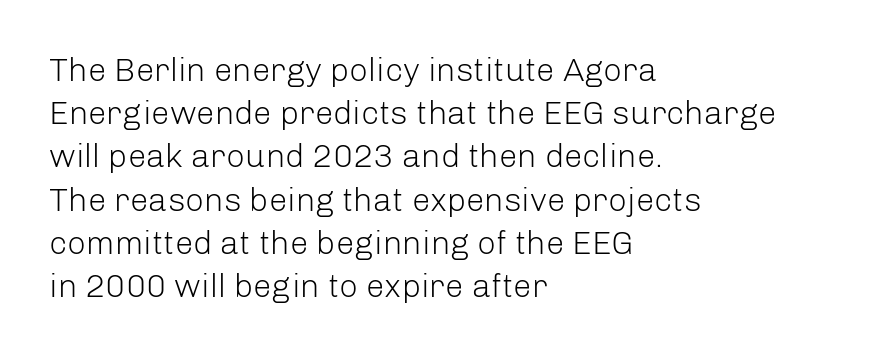
{"serif": "no", "italic": "no", "bold": "no", "weight": "light", "width": "normal", "stroke_contrast": "low", "x_height": "medium", "monospaced": "no", "underline": "no", "align": "left", "line_spacing": "normal", "line_spacing_ratio": 1.31, "letter_spacing": "normal", "letter_spacing_em": 0.0, "glyph_px": 33}
